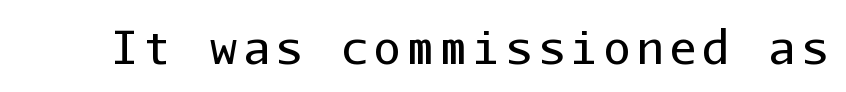
Q: Is the text bold? A: No.
Q: Is the text italic (slanted)? A: No, it is upright.
Q: Is the typeface a serif or a sans-serif typeface? A: Sans-serif.
Q: Is the text underlined? A: No.
Q: Width (condensed, normal, or wide)? A: Normal.
Q: Stroke contrast? A: Low.
Q: x-height? A: Medium.
Q: Monospaced? A: Yes.
